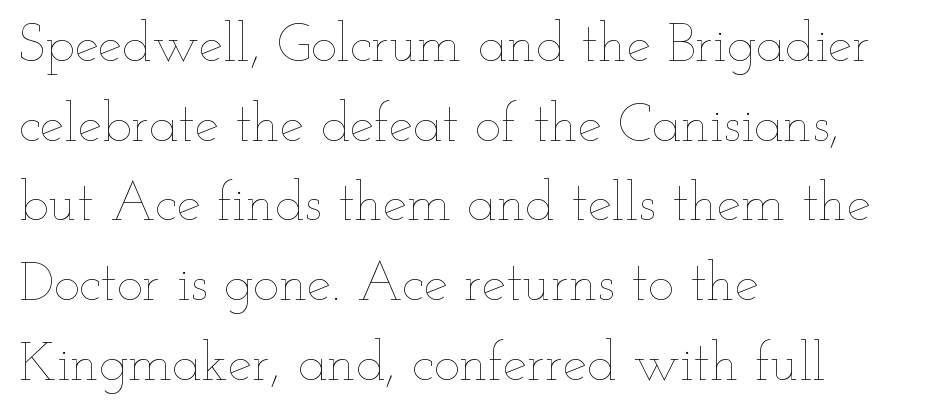
{"italic": "no", "bold": "no", "weight": "thin", "width": "wide", "stroke_contrast": "low", "x_height": "small", "monospaced": "no", "underline": "no", "align": "left", "line_spacing": "normal", "line_spacing_ratio": 1.45, "letter_spacing": "normal", "letter_spacing_em": 0.0, "glyph_px": 55}
